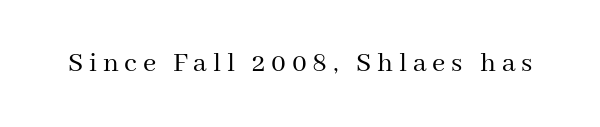
Has an underline been added? It has not. Letter spacing: wide. The font family rendered here belongs to the serif group. This is roman type, the default non-slanted kind. Stems here are at most as thick as an everyday book face.
